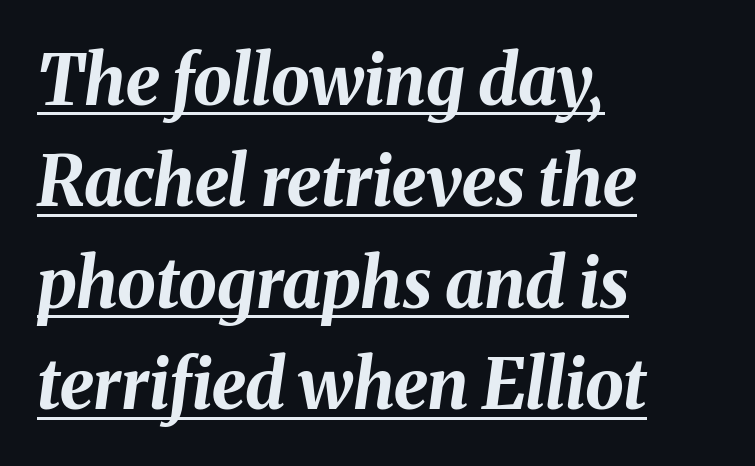
{"italic": "yes", "lean": "right", "slant_degrees": 8, "bold": "yes", "weight": "bold", "width": "normal", "stroke_contrast": "medium", "x_height": "medium", "monospaced": "no", "underline": "yes", "align": "left", "line_spacing": "normal", "line_spacing_ratio": 1.47, "letter_spacing": "normal", "letter_spacing_em": 0.0, "glyph_px": 69}
